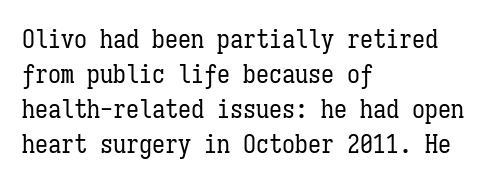
The image shows 26 px text type, upright; set left-aligned, normal line spacing (1.34x), normal letter spacing, not underlined.
